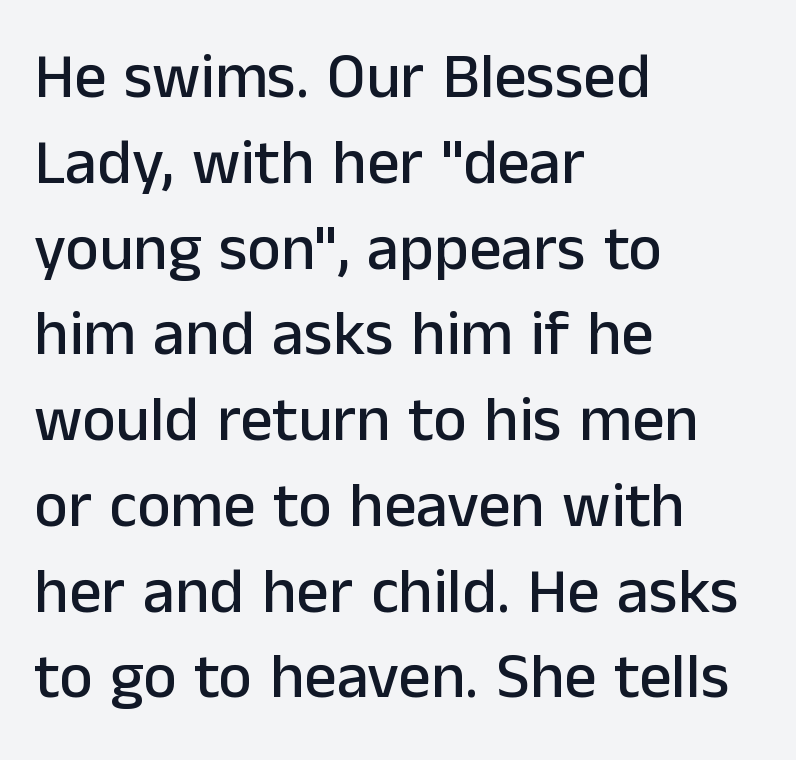
{"serif": "no", "italic": "no", "width": "normal", "stroke_contrast": "low", "x_height": "medium", "monospaced": "no", "underline": "no", "align": "left", "line_spacing": "normal", "line_spacing_ratio": 1.34, "letter_spacing": "normal", "letter_spacing_em": 0.0, "glyph_px": 64}
